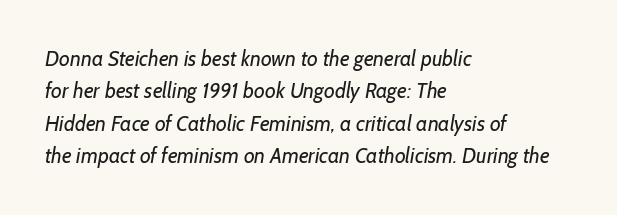
Check under the words: just untouched page. In terms of letterspacing, this is plain default setting. On a weight scale, this lands at 450 or below. The lines in this sample share a left origin and differ only in where they stop.
